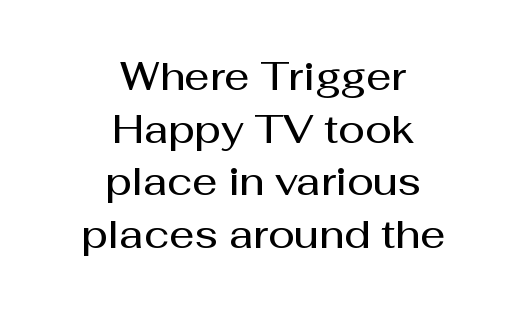
{"serif": "no", "italic": "no", "bold": "semi", "weight": "semibold", "width": "normal", "stroke_contrast": "medium", "x_height": "medium", "monospaced": "no", "underline": "no", "align": "center", "line_spacing": "normal", "line_spacing_ratio": 1.35, "letter_spacing": "normal", "letter_spacing_em": 0.0, "glyph_px": 39}
